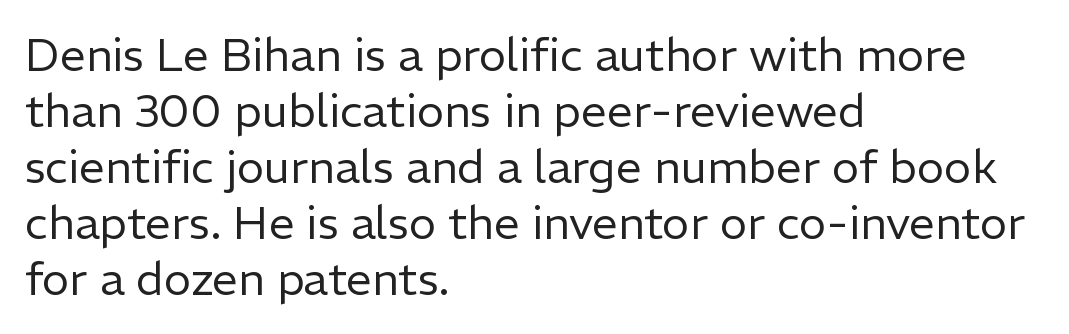
In terms of posture, this sample is upright. The font is comparable to plain body text, perhaps lighter. Nothing sits at the stroke ends, so this counts as sans-serif. Does the copy run flush right? No — it runs flush left.
